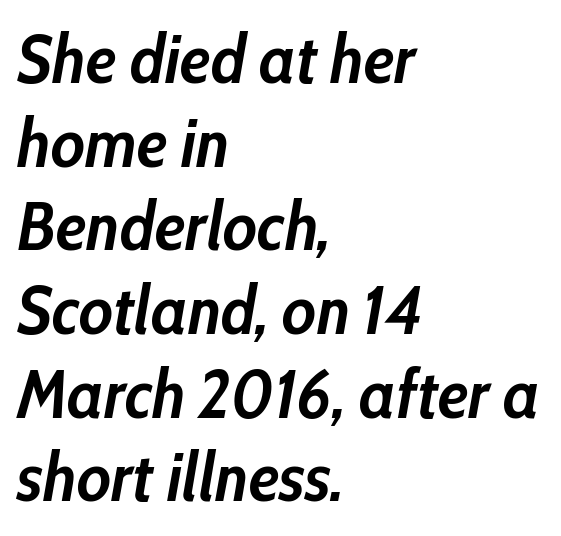
{"italic": "yes", "lean": "right", "slant_degrees": 10, "bold": "yes", "weight": "semibold", "width": "condensed", "stroke_contrast": "low", "x_height": "medium", "monospaced": "no", "underline": "no", "align": "left", "line_spacing_ratio": 1.23, "letter_spacing": "normal", "letter_spacing_em": 0.0, "glyph_px": 68}
